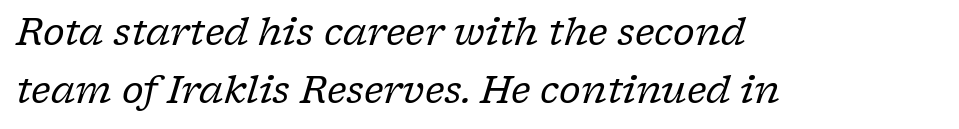
Ink coverage per letter is moderate at most. Are there feet on the stems? There are — it's a serif. Notice how the passage keeps a crisp vertical edge on the left only. These lines sit exactly where default settings would place them.
